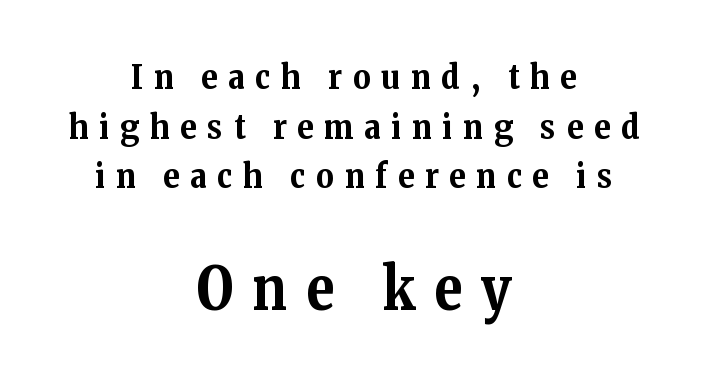
The lettering holds an erect, upright posture throughout. Caption: expanded tracking, letters set apart. Think of a printed novel: that variable character pitch is what you see here. Descenders are the only things crossing below the line. The glyphs in this specimen are seriffed.
